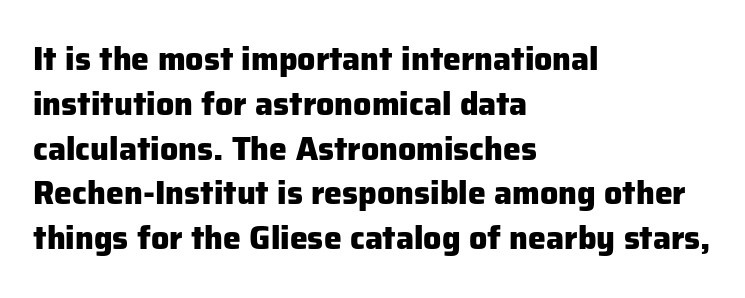
A typesetter would call this proportional, since set widths differ per character. Casual observation: everything's shoved over to the left. Students, note that the glyphs here touch the page at normal intervals. This block has exactly the height ordinary leading produces.
